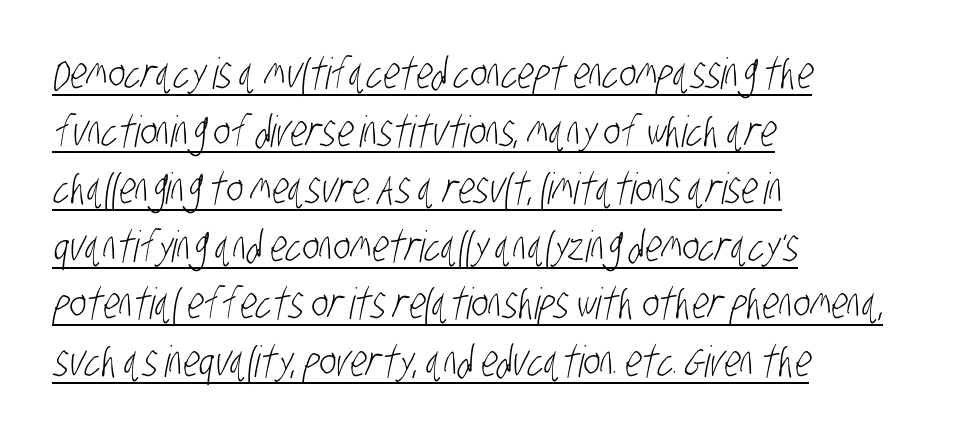
The image shows 43 px light, condensed sans-serif type; set left-aligned, normal line spacing (1.34x), normal letter spacing, underlined; low stroke contrast and a large x-height.
